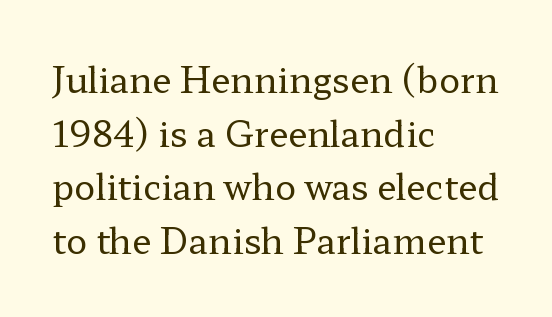
The compositor pushed each line to the left boundary. Do the characters align in a grid? No, the font is proportional. Tracking value appears to be zero — textbook default spacing. The string is rendered with underlining switched off.
